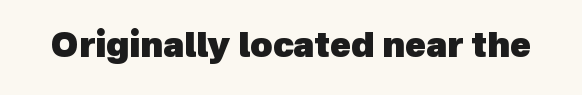
{"serif": "no", "bold": "yes", "weight": "heavy", "width": "normal", "x_height": "medium", "monospaced": "no", "underline": "no", "letter_spacing": "normal", "letter_spacing_em": 0.0, "glyph_px": 34}
